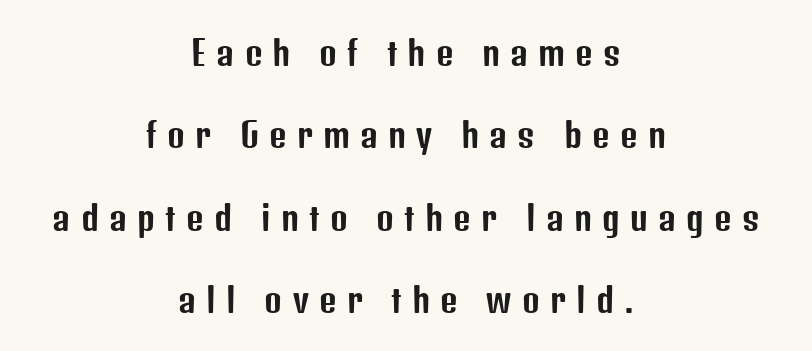
{"serif": "no", "italic": "no", "width": "condensed", "stroke_contrast": "low", "x_height": "medium", "monospaced": "no", "underline": "no", "align": "center", "line_spacing": "loose", "line_spacing_ratio": 2.42, "letter_spacing": "wide", "letter_spacing_em": 0.3, "glyph_px": 34}
